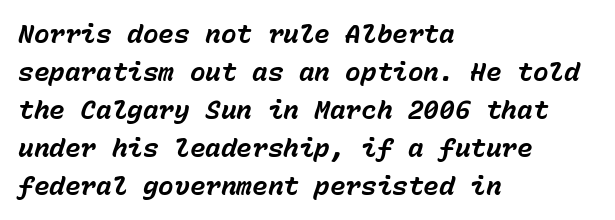
Q: Is the text bold? A: Yes.
Q: Is the text italic (slanted)? A: Yes, it leans right by about 15 degrees.
Q: Is the text underlined? A: No.
Q: How is the paragraph aligned? A: Left-aligned.
Q: Is the spacing between letters normal or unusually wide? A: Normal.
Q: Is the spacing between lines tight, normal or loose? A: Normal.
